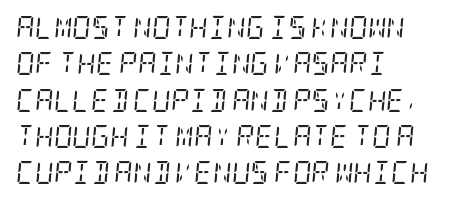
{"italic": "yes", "lean": "right", "slant_degrees": 5, "bold": "no", "underline": "no", "align": "left", "line_spacing": "normal", "line_spacing_ratio": 1.58, "letter_spacing": "normal", "letter_spacing_em": 0.0, "glyph_px": 23}
